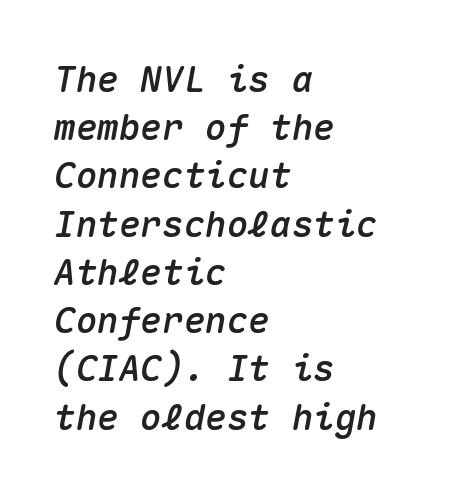
The image shows 36 px text type, italic (leaning right), monospaced; set left-aligned, normal line spacing (1.34x), normal letter spacing, not underlined; medium stroke contrast and a medium x-height.
